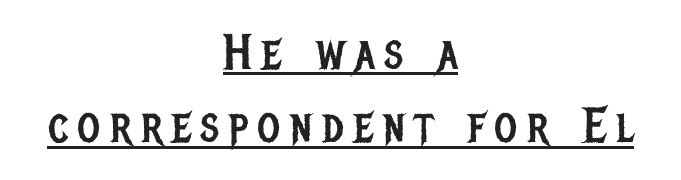
The specimen reads as upright at a glance. Whoever set this chose a conventional vertical rhythm. Varying glyph widths throughout — classic text-font behaviour. Compared with typical body copy, the letter spacing here is much looser. In terms of letterform style, serifs are entirely absent. The setting favours the middle, as headings and verse often do.
